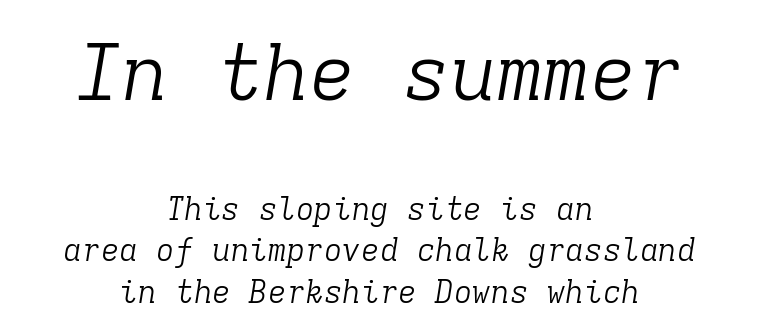
Words float on clear page, feet unadorned. Emphasis-style slanted type is in use. The face used here is monospaced, like something from a code editor. The font sits on the lighter half of the weight spectrum, regular included. One glance says typical: line gaps are just what's usual. Which margin do the lines hug? Neither — every line sits in the middle.
